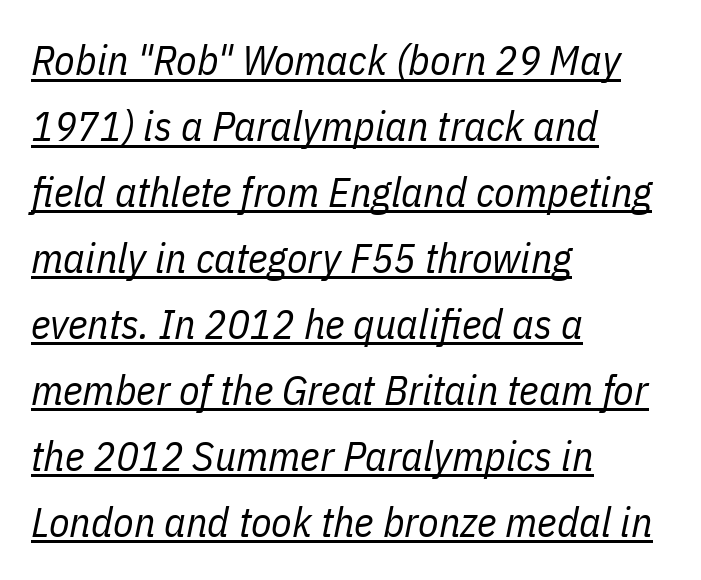
Q: Is the text bold? A: No.
Q: Is the text italic (slanted)? A: Yes, it leans right by about 11 degrees.
Q: Is the text underlined? A: Yes.
Q: How is the paragraph aligned? A: Left-aligned.
Q: Is the spacing between letters normal or unusually wide? A: Normal.
Q: Is the spacing between lines tight, normal or loose? A: Normal.
Q: Width (condensed, normal, or wide)? A: Condensed.
Q: Stroke contrast? A: Low.
Q: x-height? A: Medium.
Q: Monospaced? A: No.
